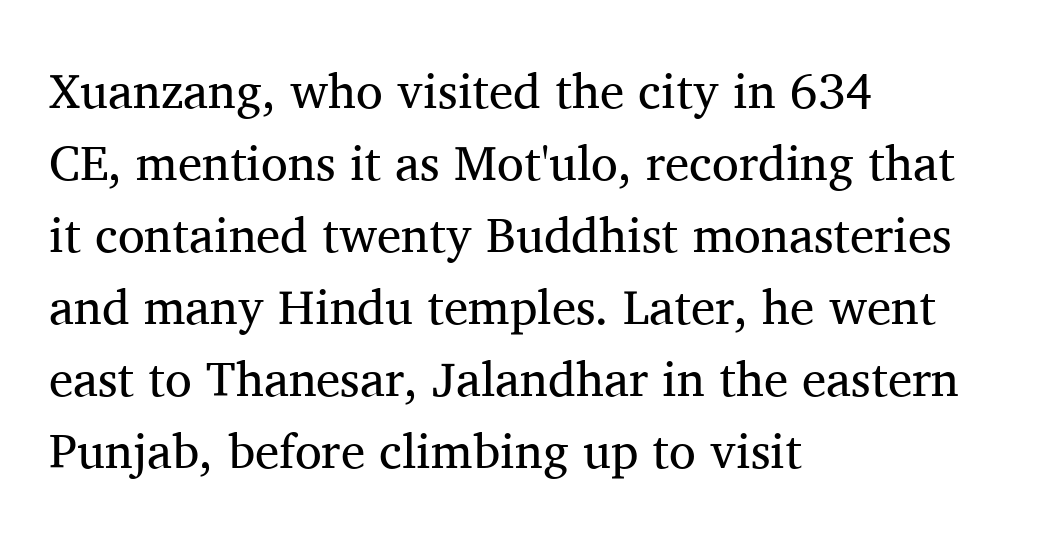
{"serif": "yes", "italic": "no", "bold": "no", "weight": "regular", "width": "normal", "stroke_contrast": "medium", "x_height": "medium", "monospaced": "no", "underline": "no", "align": "left", "line_spacing": "normal", "line_spacing_ratio": 1.47, "letter_spacing": "normal", "letter_spacing_em": 0.0, "glyph_px": 49}
